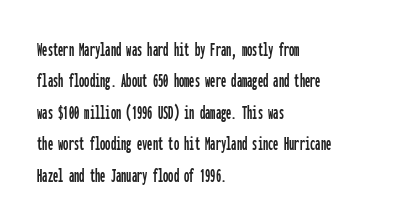
Unmarked baselines from the first word to the last. Every character sits straight up, as roman type does. The lines in this sample share a left origin and differ only in where they stop. Summary of vertical rhythm: regular, with standard interline spacing. Inter-character spacing is left at the font's built-in metrics.
